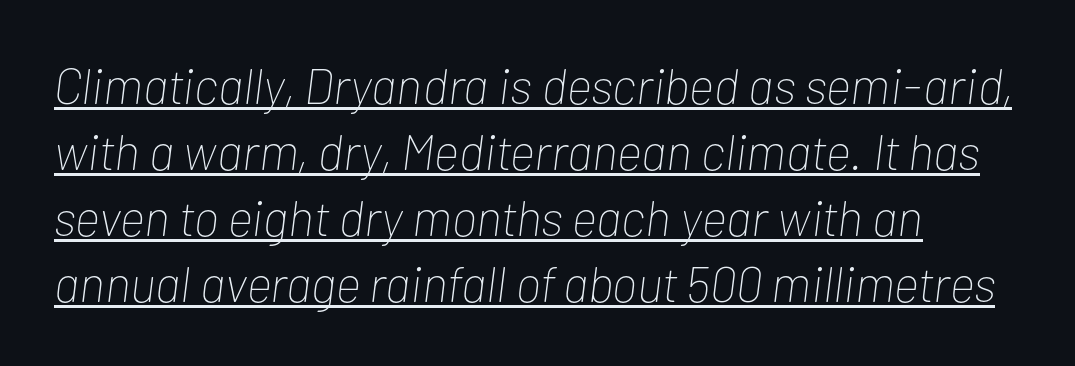
{"italic": "yes", "lean": "right", "slant_degrees": 7, "bold": "no", "weight": "thin", "width": "condensed", "stroke_contrast": "low", "x_height": "medium", "monospaced": "no", "underline": "yes", "align": "left", "line_spacing": "normal", "line_spacing_ratio": 1.32, "letter_spacing": "normal", "letter_spacing_em": 0.0, "glyph_px": 50}
